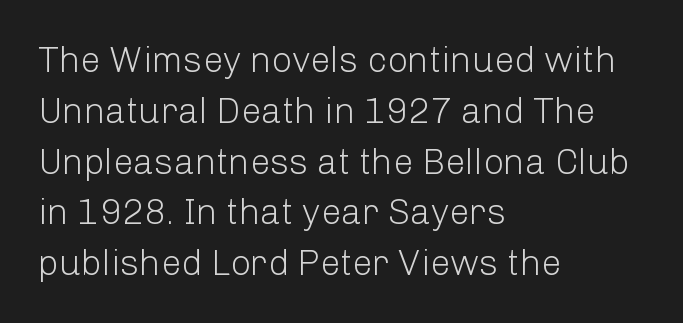
The image shows 36 px light sans-serif type, upright; set left-aligned, normal line spacing (1.41x), normal letter spacing, not underlined; low stroke contrast and a medium x-height.
